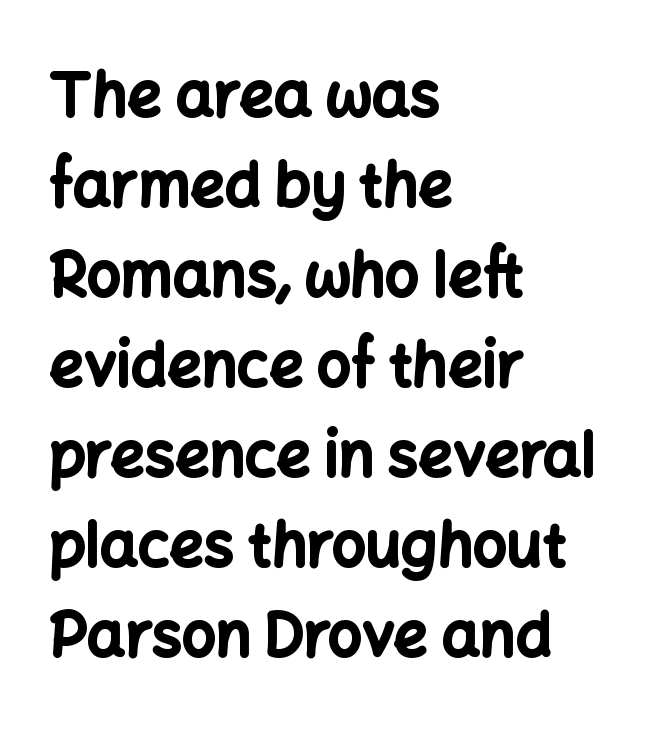
{"serif": "no", "italic": "no", "bold": "yes", "weight": "bold", "width": "normal", "stroke_contrast": "low", "x_height": "medium", "monospaced": "no", "underline": "no", "align": "left", "line_spacing": "normal", "line_spacing_ratio": 1.5, "letter_spacing": "normal", "letter_spacing_em": 0.0, "glyph_px": 60}
